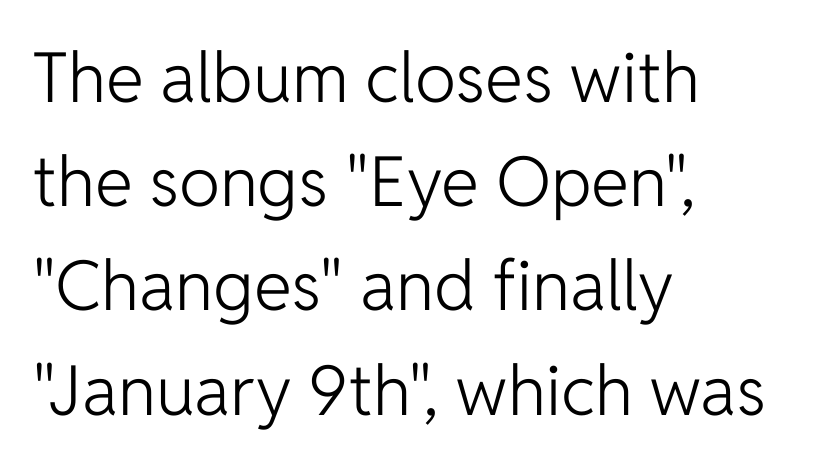
The image shows 69 px light sans-serif type, upright; set left-aligned, normal line spacing (1.51x), normal letter spacing, not underlined; low stroke contrast and a medium x-height.
